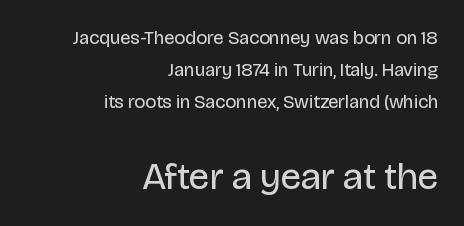
The rendering enlarges the type as you move from the upper chunk to the lower. Think of a printed novel: that variable character pitch is what you see here. Letter spacing: default. The font is comparable to plain body text, perhaps lighter. Underlining? Definitely not there. These lines are composed in type without serifs.
